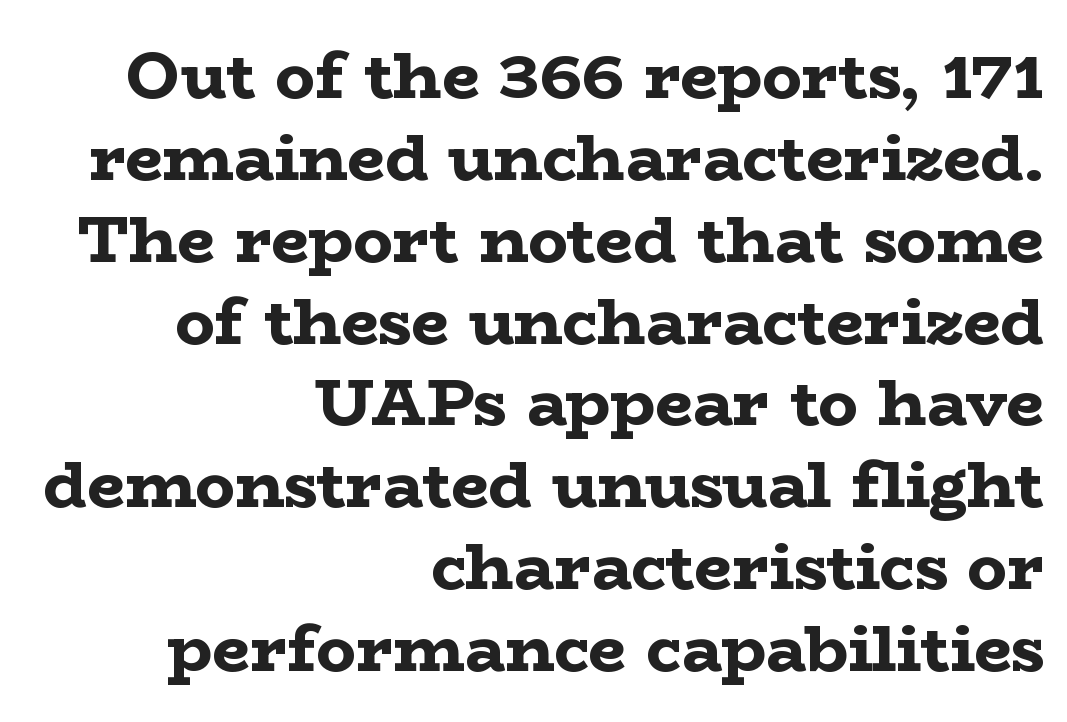
{"serif": "yes", "italic": "no", "bold": "yes", "weight": "bold", "width": "wide", "stroke_contrast": "low", "x_height": "medium", "monospaced": "no", "underline": "no", "align": "right", "line_spacing_ratio": 1.24, "letter_spacing": "normal", "letter_spacing_em": 0.0, "glyph_px": 66}
